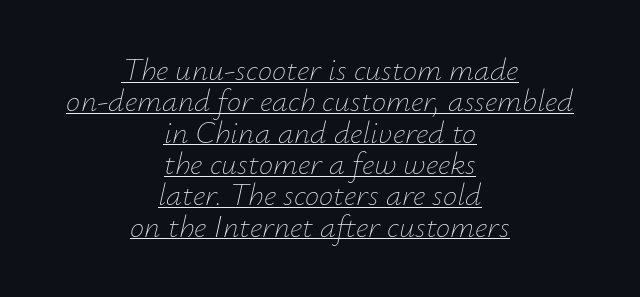
The image shows 32 px thin type, italic (leaning right); set centered, tight line spacing (0.98x), normal letter spacing, underlined; low stroke contrast and a small x-height.
